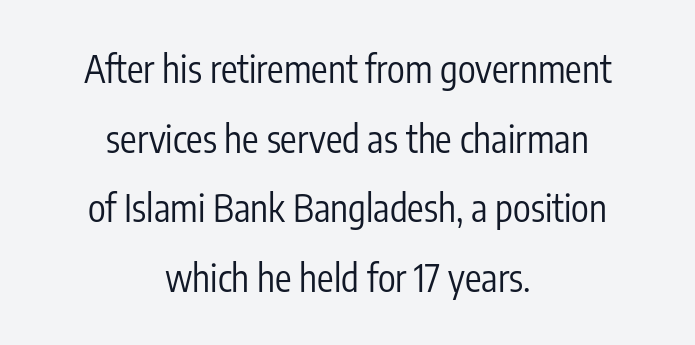
Q: Is the text bold? A: No.
Q: Is the text italic (slanted)? A: No, it is upright.
Q: Is the typeface a serif or a sans-serif typeface? A: Sans-serif.
Q: Is the text underlined? A: No.
Q: How is the paragraph aligned? A: Centered.
Q: Is the spacing between letters normal or unusually wide? A: Normal.
Q: Width (condensed, normal, or wide)? A: Condensed.
Q: Stroke contrast? A: Low.
Q: x-height? A: Medium.
Q: Monospaced? A: No.
